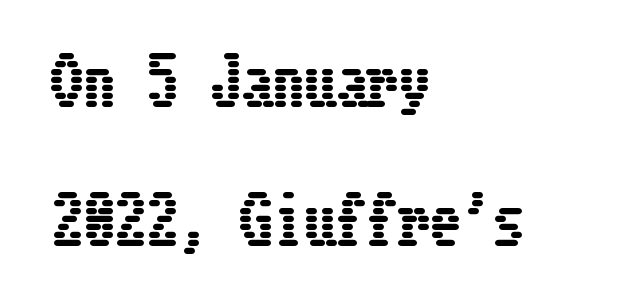
{"italic": "no", "width": "condensed", "stroke_contrast": "low", "x_height": "medium", "underline": "no", "align": "left", "line_spacing": "loose", "line_spacing_ratio": 2.2, "letter_spacing": "normal", "letter_spacing_em": 0.0, "glyph_px": 63}
